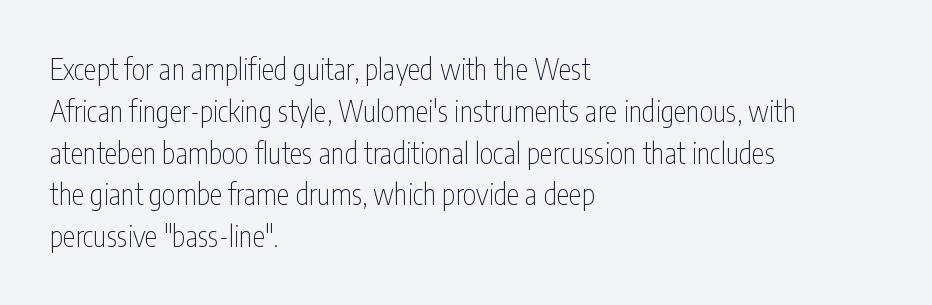
{"serif": "no", "italic": "no", "bold": "no", "weight": "thin", "width": "condensed", "stroke_contrast": "low", "x_height": "medium", "monospaced": "no", "underline": "no", "align": "left", "line_spacing": "normal", "line_spacing_ratio": 1.44, "letter_spacing": "normal", "letter_spacing_em": 0.0, "glyph_px": 29}
